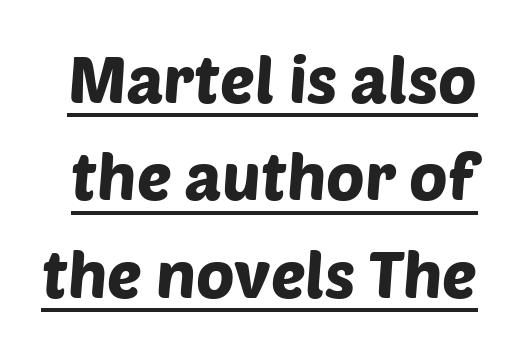
{"serif": "no", "width": "normal", "stroke_contrast": "low", "x_height": "large", "monospaced": "no", "underline": "yes", "line_spacing": "normal", "line_spacing_ratio": 1.5, "letter_spacing": "normal", "letter_spacing_em": 0.0, "glyph_px": 65}
